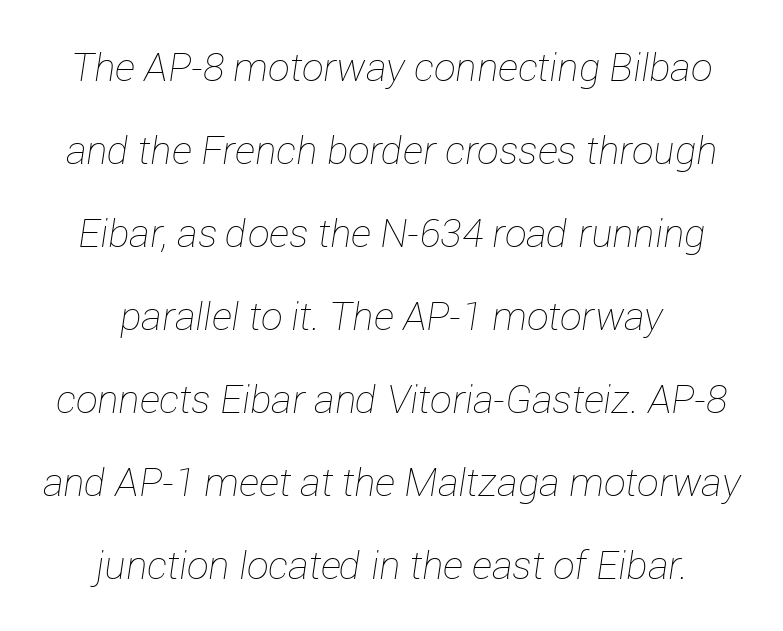
{"italic": "yes", "lean": "right", "slant_degrees": 12, "bold": "no", "weight": "thin", "width": "normal", "stroke_contrast": "low", "x_height": "medium", "monospaced": "no", "underline": "no", "align": "center", "line_spacing": "loose", "line_spacing_ratio": 2.13, "letter_spacing": "normal", "letter_spacing_em": 0.0, "glyph_px": 39}
